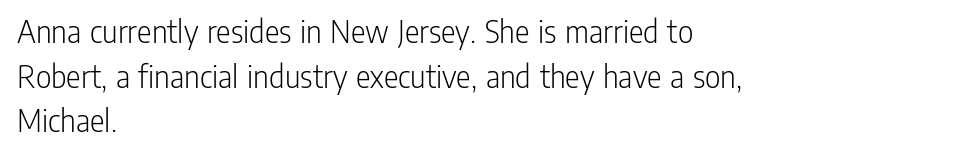
The image shows 34 px light, condensed sans-serif type, upright; set left-aligned, normal line spacing (1.31x), normal letter spacing, not underlined; low stroke contrast and a medium x-height.
